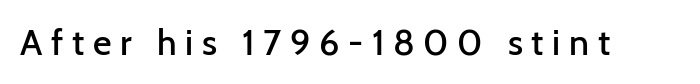
Q: Is the text bold? A: Semi-bold.
Q: Is the text italic (slanted)? A: No, it is upright.
Q: Is the typeface a serif or a sans-serif typeface? A: Sans-serif.
Q: Is the text underlined? A: No.
Q: Is the spacing between letters normal or unusually wide? A: Unusually wide.
Q: Width (condensed, normal, or wide)? A: Normal.
Q: Stroke contrast? A: Low.
Q: x-height? A: Medium.
Q: Monospaced? A: No.
